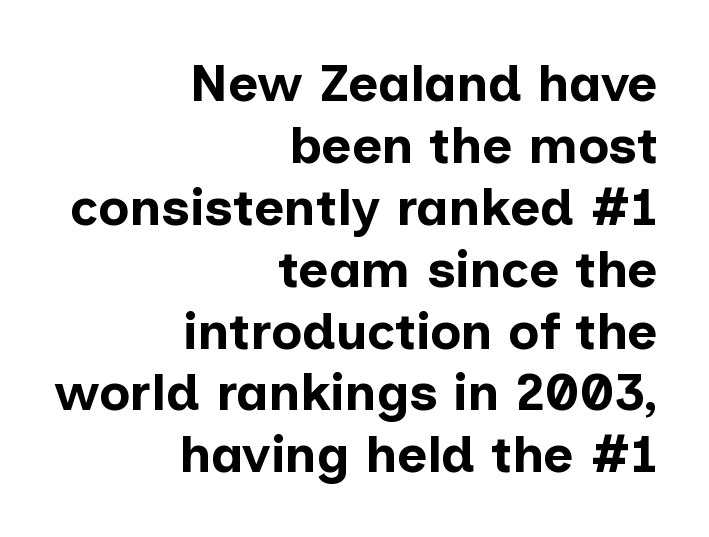
{"serif": "no", "italic": "no", "bold": "yes", "weight": "bold", "width": "normal", "stroke_contrast": "low", "x_height": "medium", "monospaced": "no", "underline": "no", "align": "right", "line_spacing_ratio": 1.19, "letter_spacing": "normal", "letter_spacing_em": 0.0, "glyph_px": 52}
